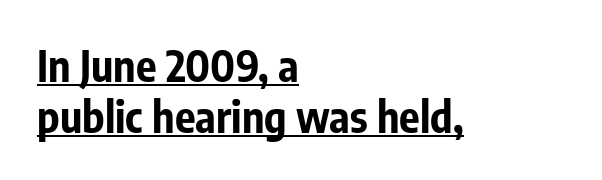
The image shows 43 px bold, condensed sans-serif type, upright; set left-aligned, line spacing 1.18x, normal letter spacing, underlined; low stroke contrast and a medium x-height.
